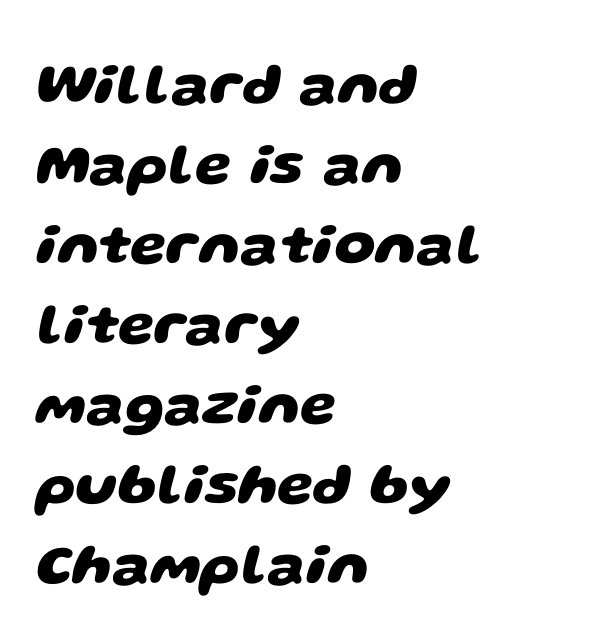
A bare baseline throughout the passage. What's the leading like? Ordinary, nothing unusual. Here the designer chose a conventional face with non-uniform glyph widths. Examine the stroke ends and you'll find no serifs. In terms of letterspacing, this is plain default setting. Does the weight exceed regular? Yes, all the way to bold.
